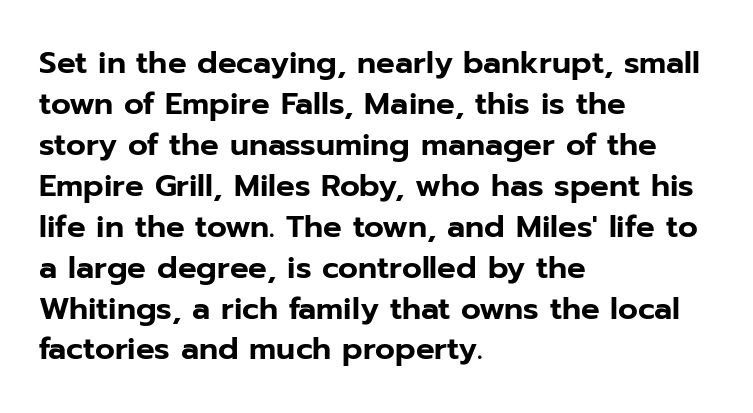
The image shows 31 px sans-serif type, upright; set left-aligned, normal line spacing (1.32x), normal letter spacing, not underlined; low stroke contrast and a medium x-height.
